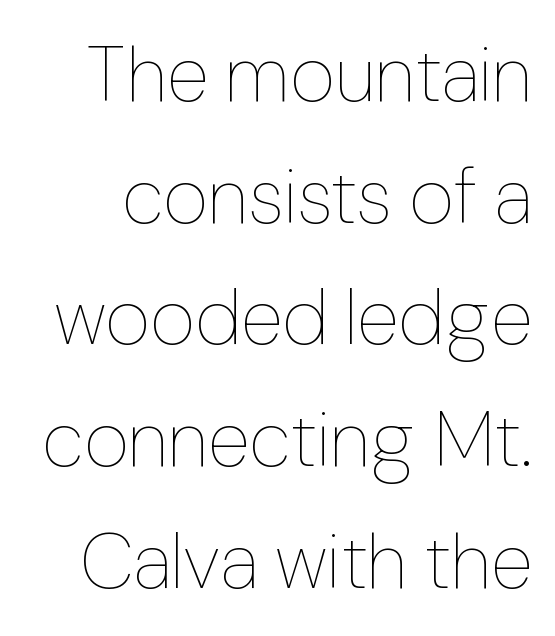
Q: Is the text bold? A: No.
Q: Is the text italic (slanted)? A: No, it is upright.
Q: Is the text underlined? A: No.
Q: Is the spacing between letters normal or unusually wide? A: Normal.
Q: Is the spacing between lines tight, normal or loose? A: Normal.
Q: Width (condensed, normal, or wide)? A: Normal.
Q: Stroke contrast? A: Low.
Q: x-height? A: Medium.
Q: Monospaced? A: No.
